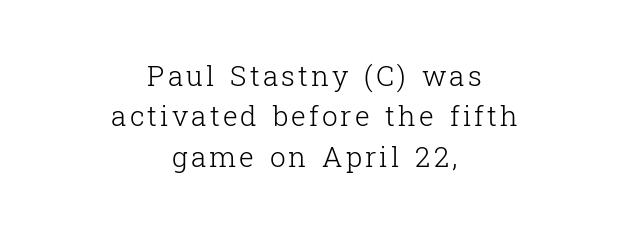
The image shows 28 px light serif type, upright; set centered, normal line spacing (1.44x), not underlined; low stroke contrast and a medium x-height.
